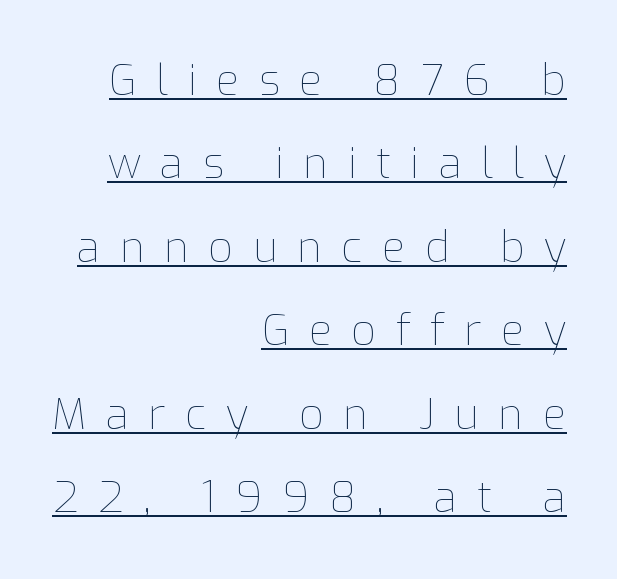
{"italic": "no", "bold": "no", "weight": "thin", "width": "normal", "stroke_contrast": "low", "x_height": "medium", "monospaced": "no", "underline": "yes", "align": "right", "line_spacing": "loose", "line_spacing_ratio": 1.94, "letter_spacing": "wide", "letter_spacing_em": 0.45, "glyph_px": 43}
